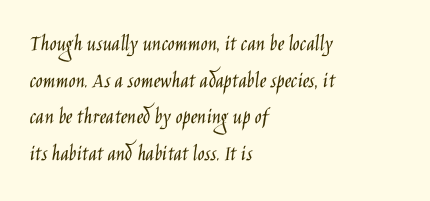
{"bold": "no", "underline": "no", "align": "left", "line_spacing": "normal", "line_spacing_ratio": 1.59, "letter_spacing": "normal", "letter_spacing_em": 0.0, "glyph_px": 23}
